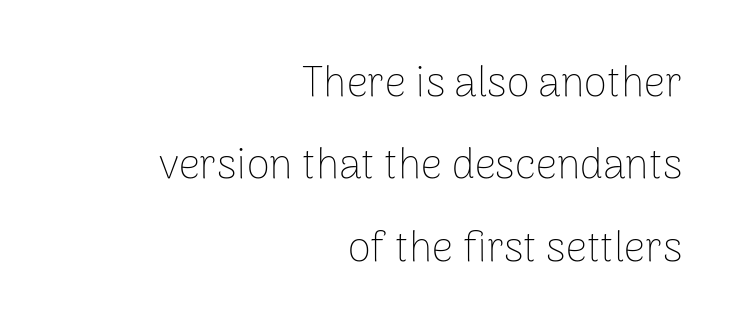
Heft: none added — not bold. The text was rendered using a sans face with plain stroke endings. Underline: absent. Teacher's note: observe the even right margin — that is flush-right alignment. Default kerning and tracking; the words read as compact shapes. Looks like regular typesetting: each glyph gets only the width it needs.
